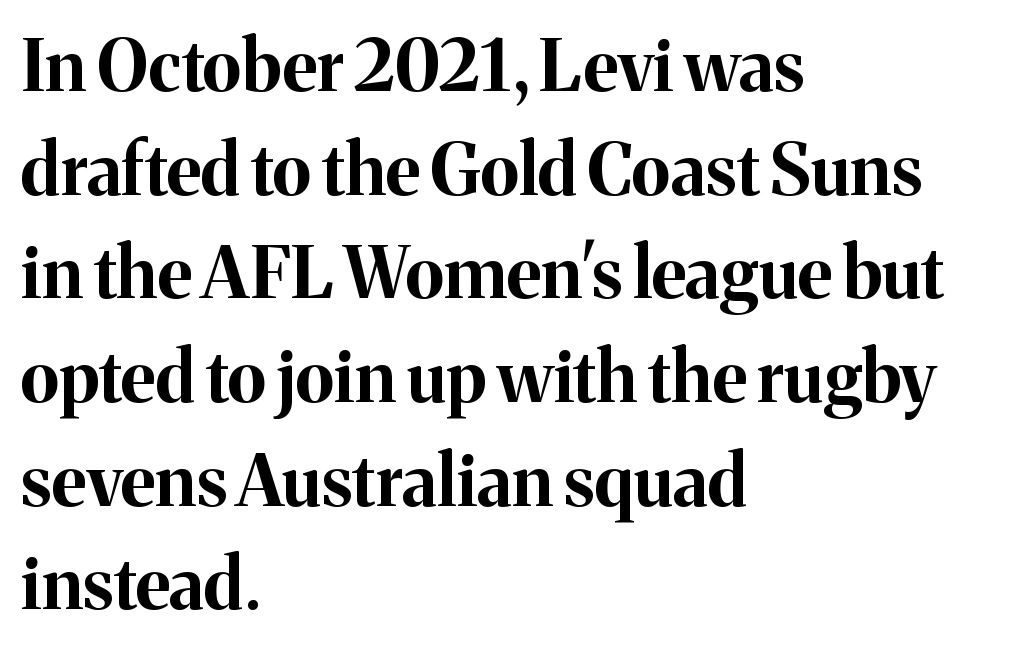
The image shows 71 px bold serif type, upright; set left-aligned, normal line spacing (1.46x), normal letter spacing, not underlined; medium stroke contrast and a medium x-height.
